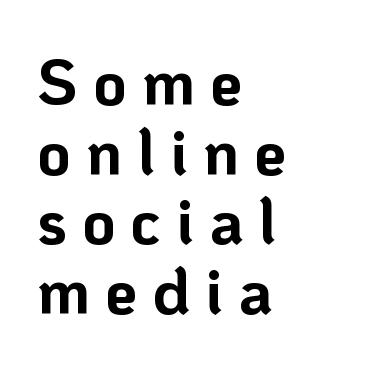
The image shows 65 px bold sans-serif type, upright; set left-aligned, tight line spacing (1.07x), unusually wide letter spacing (+0.23 em), not underlined; low stroke contrast and a medium x-height.
